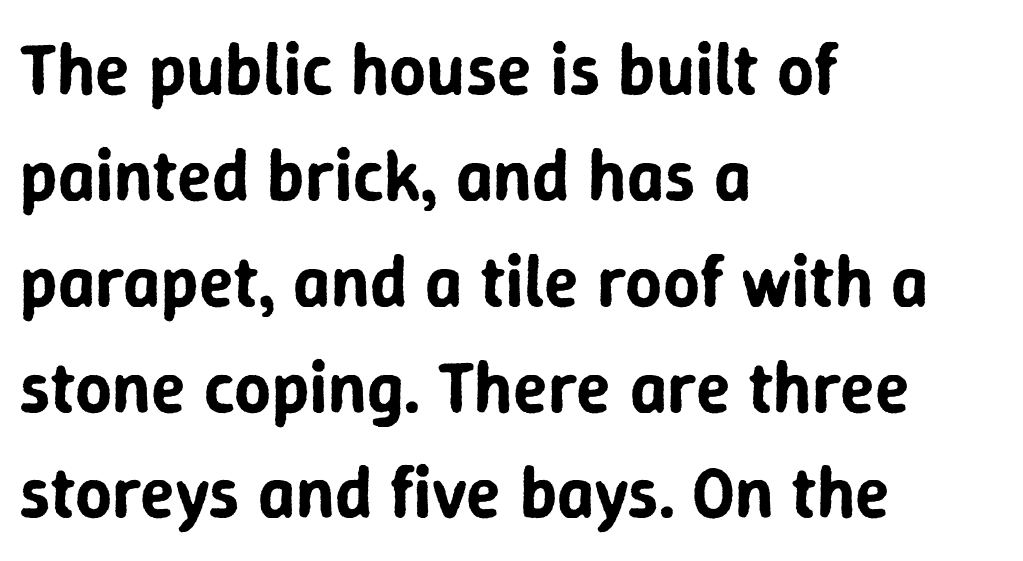
The image shows 72 px sans-serif type, upright; set left-aligned, normal line spacing (1.47x), normal letter spacing, not underlined; low stroke contrast and a medium x-height.
